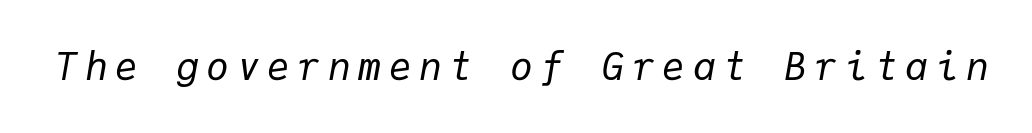
The image shows 38 px regular-weight type, italic (leaning right), monospaced; set unusually wide letter spacing (+0.2 em), not underlined; low stroke contrast and a medium x-height.
